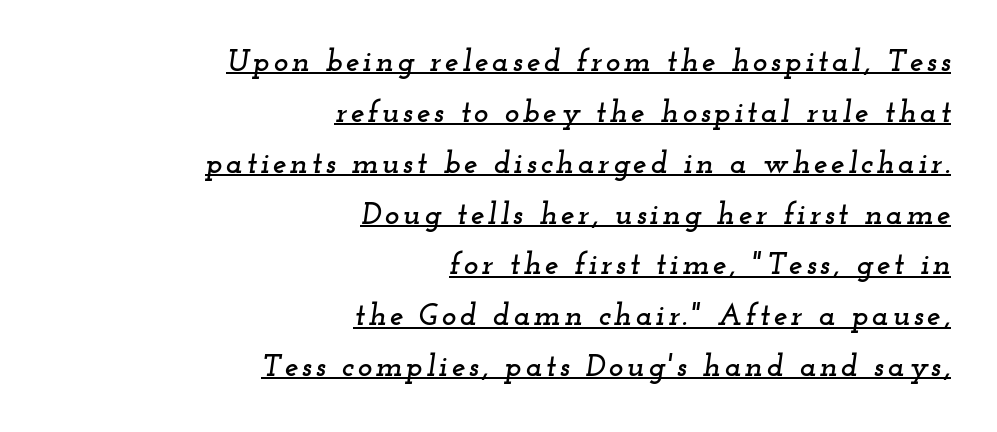
Here the designer chose a conventional face with non-uniform glyph widths. The face used here has a pronounced slope to its letters. A baseline rule has been typeset under these characters. Notice how descenders clear the ascenders below comfortably — that's standard leading. A typesetter would label this face a serif.
